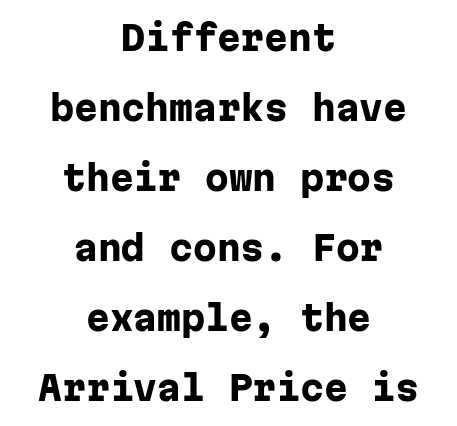
The image shows 34 px heavy sans-serif type, upright, monospaced; set centered, loose line spacing (2.06x), normal letter spacing, not underlined; low stroke contrast and a medium x-height.
